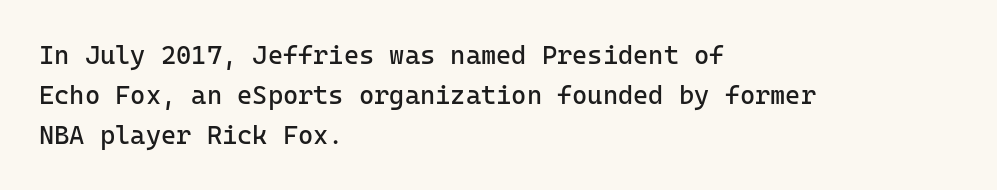
Q: Is the text bold? A: No.
Q: Is the text italic (slanted)? A: No, it is upright.
Q: Is the text underlined? A: No.
Q: How is the paragraph aligned? A: Left-aligned.
Q: Is the spacing between letters normal or unusually wide? A: Normal.
Q: Is the spacing between lines tight, normal or loose? A: Normal.
